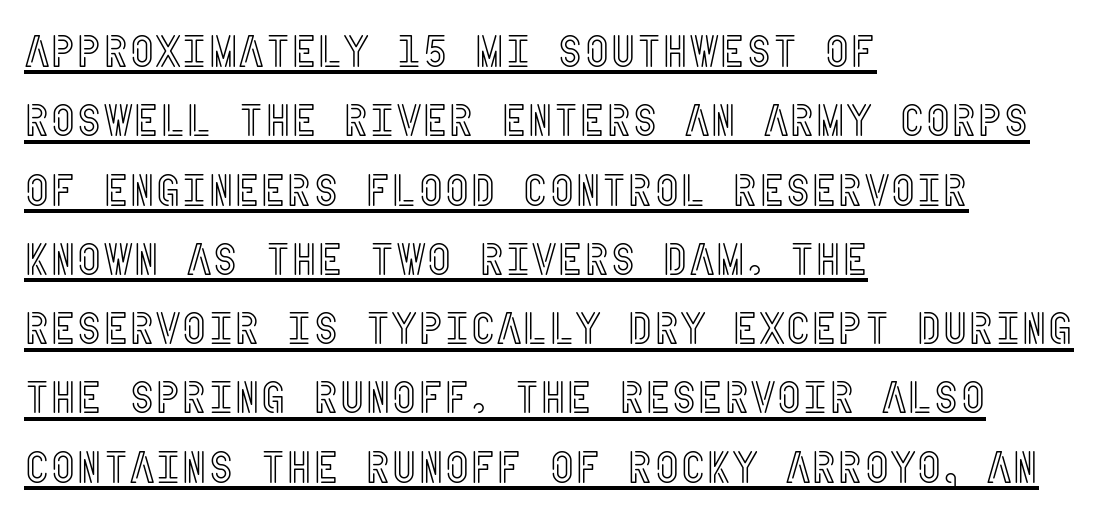
Q: Is the text italic (slanted)? A: No, it is upright.
Q: Is the text underlined? A: Yes.
Q: How is the paragraph aligned? A: Left-aligned.
Q: Is the spacing between letters normal or unusually wide? A: Normal.
Q: Is the spacing between lines tight, normal or loose? A: Normal.
Q: Width (condensed, normal, or wide)? A: Condensed.
Q: x-height? A: Large.
